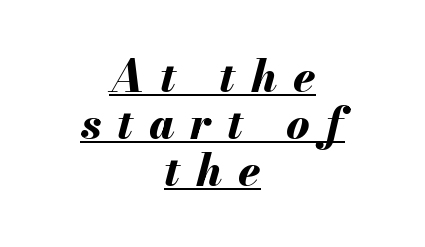
{"italic": "yes", "lean": "right", "slant_degrees": 13, "bold": "yes", "weight": "bold", "width": "normal", "stroke_contrast": "medium", "x_height": "small", "monospaced": "no", "underline": "yes", "align": "center", "line_spacing": "tight", "line_spacing_ratio": 1.07, "letter_spacing": "wide", "letter_spacing_em": 0.36, "glyph_px": 44}
